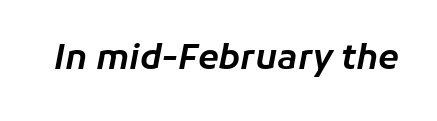
{"italic": "yes", "lean": "right", "slant_degrees": 11, "width": "normal", "stroke_contrast": "low", "x_height": "medium", "monospaced": "no", "underline": "no", "letter_spacing": "normal", "letter_spacing_em": 0.0, "glyph_px": 34}
